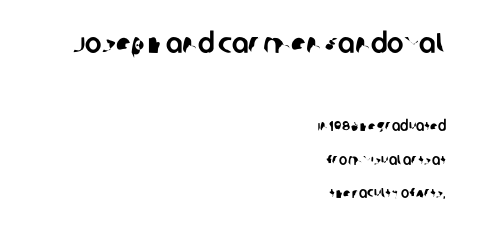
Tracking value appears to be zero — textbook default spacing. If you measured baseline to baseline, you'd find a long distance. The face used here is proportionally spaced, like ordinary book or web type. Glance below the letters and you will spot only blank space. Casual observation: everything's shoved over to the right.
